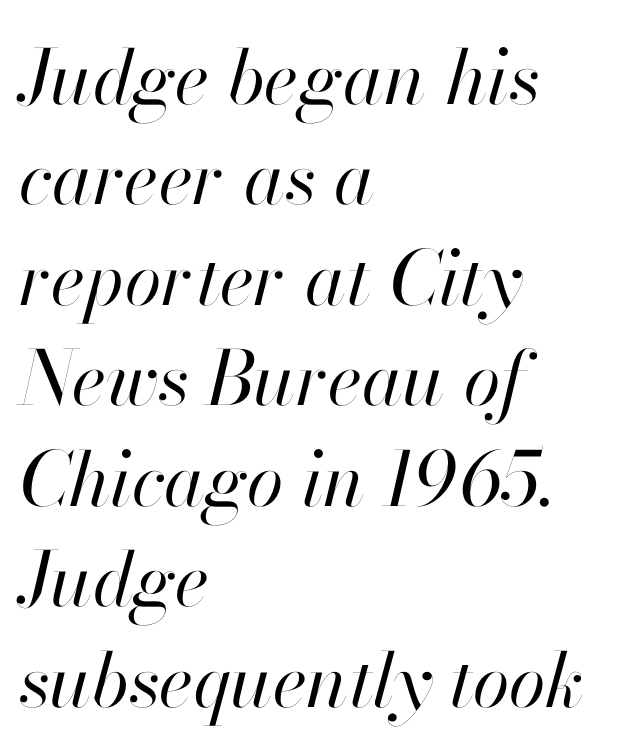
What's the leading like? Ordinary, nothing unusual. The passage shown has conventional tracking throughout. The strip under each line holds only bare page. The rendering anchors every line to the left-hand side. This reads as an unemphasized weight, regular at the heaviest. The passage shown leans; its letterforms are oblique.
